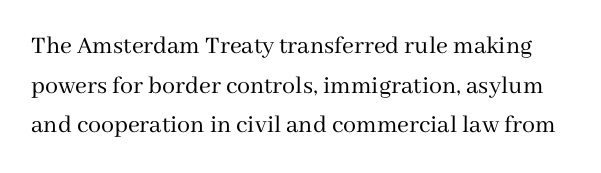
Q: Is the text bold? A: No.
Q: Is the text italic (slanted)? A: No, it is upright.
Q: Is the text underlined? A: No.
Q: Is the spacing between letters normal or unusually wide? A: Normal.
Q: Is the spacing between lines tight, normal or loose? A: Normal.
